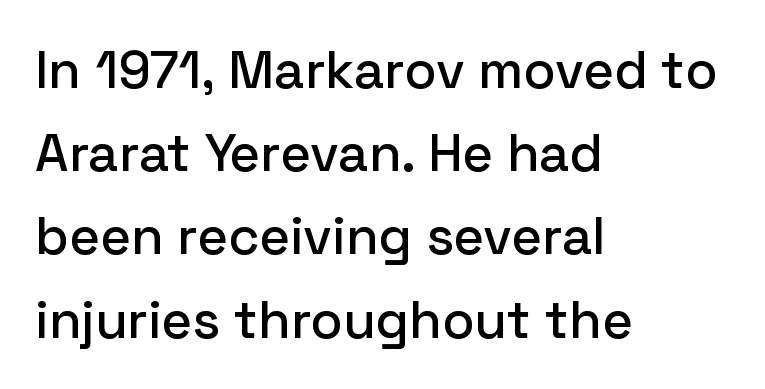
Q: Is the text italic (slanted)? A: No, it is upright.
Q: Is the typeface a serif or a sans-serif typeface? A: Sans-serif.
Q: Is the text underlined? A: No.
Q: How is the paragraph aligned? A: Left-aligned.
Q: Is the spacing between letters normal or unusually wide? A: Normal.
Q: Is the spacing between lines tight, normal or loose? A: Normal.
Q: Width (condensed, normal, or wide)? A: Normal.
Q: Stroke contrast? A: Low.
Q: x-height? A: Medium.
Q: Monospaced? A: No.
